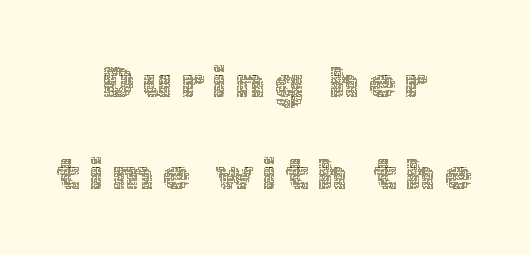
{"italic": "no", "bold": "no", "weight": "thin", "width": "normal", "x_height": "medium", "monospaced": "no", "underline": "no", "align": "center", "line_spacing": "loose", "line_spacing_ratio": 2.08, "letter_spacing": "wide", "letter_spacing_em": 0.2, "glyph_px": 44}
